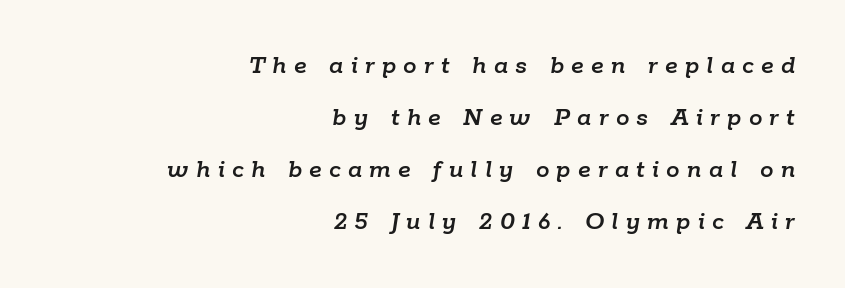
The image shows 27 px text type, italic (leaning right); set right-aligned, loose line spacing (1.92x), unusually wide letter spacing (+0.27 em), not underlined.
